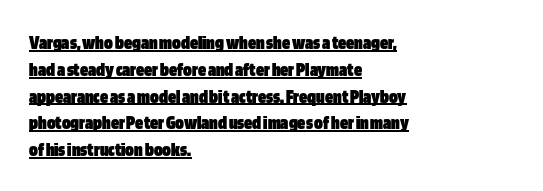
{"italic": "no", "bold": "yes", "underline": "yes", "align": "left", "line_spacing": "normal", "line_spacing_ratio": 1.34, "letter_spacing": "normal", "letter_spacing_em": 0.0, "glyph_px": 20}
